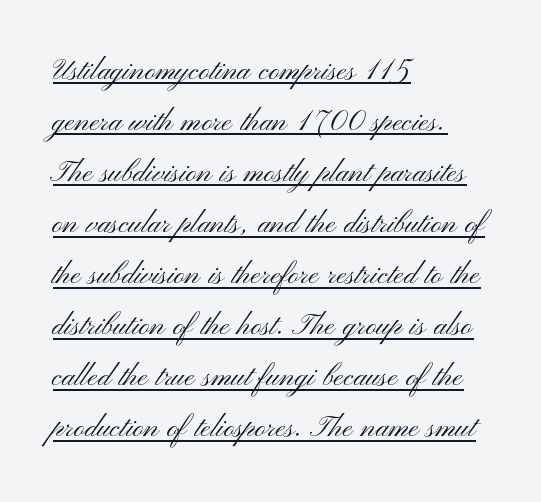
Q: Is the text bold? A: No.
Q: Is the text italic (slanted)? A: Yes.
Q: Is the typeface a serif or a sans-serif typeface? A: Sans-serif.
Q: Is the text underlined? A: Yes.
Q: How is the paragraph aligned? A: Left-aligned.
Q: Is the spacing between letters normal or unusually wide? A: Normal.
Q: Is the spacing between lines tight, normal or loose? A: Normal.
Q: Width (condensed, normal, or wide)? A: Wide.
Q: Stroke contrast? A: Medium.
Q: x-height? A: Small.
Q: Monospaced? A: No.
